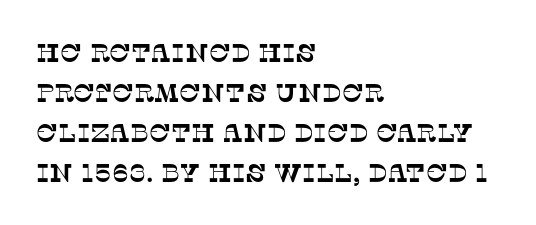
Q: Is the text underlined? A: No.
Q: How is the paragraph aligned? A: Left-aligned.
Q: Is the spacing between letters normal or unusually wide? A: Normal.
Q: Is the spacing between lines tight, normal or loose? A: Normal.
